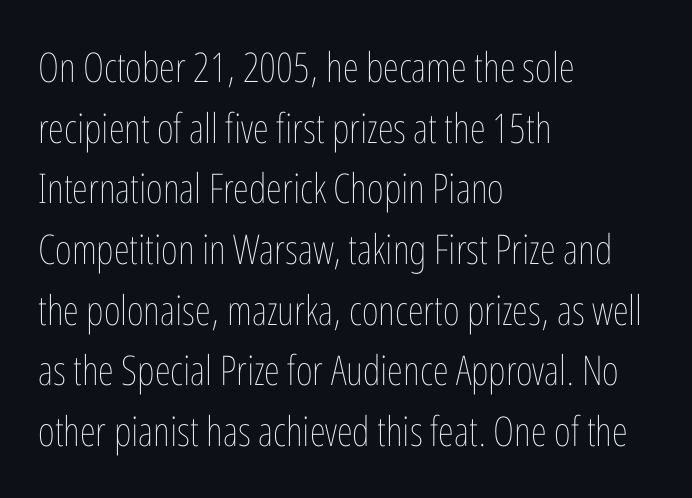
{"italic": "no", "bold": "no", "weight": "thin", "width": "condensed", "stroke_contrast": "low", "x_height": "medium", "monospaced": "no", "underline": "no", "align": "left", "line_spacing": "normal", "line_spacing_ratio": 1.48, "letter_spacing": "normal", "letter_spacing_em": 0.0, "glyph_px": 41}
